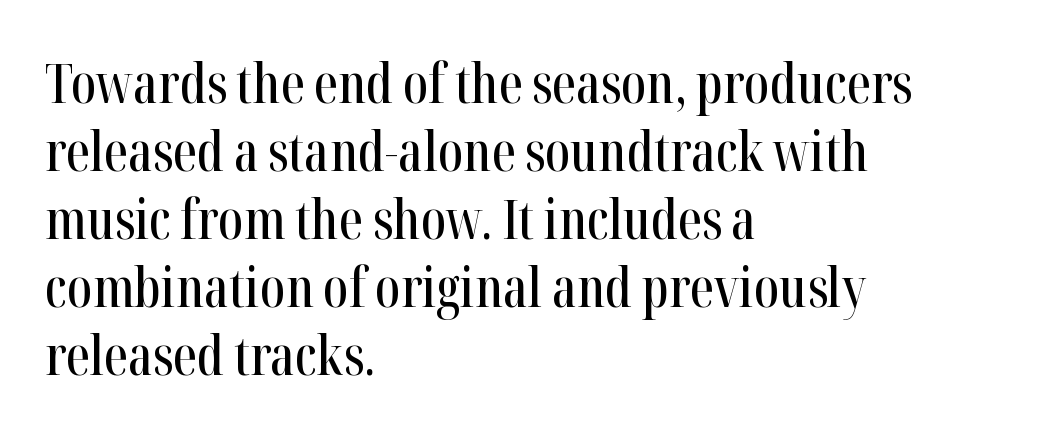
Vertically, the passage feels balanced, rows spaced as you'd expect. A classic flush-left, rag-right setting is used for this passage. Upright lettering throughout. Looks like regular typesetting: each glyph gets only the width it needs.
